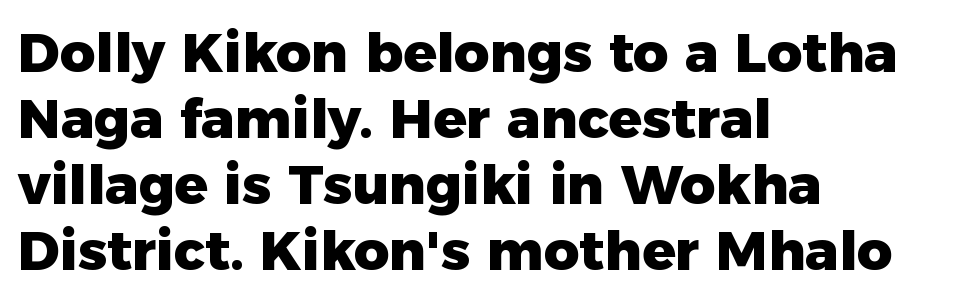
You can tell from the bare stems that sans-serif type was used. The rendering keeps characters at their native spacing. Check the space under the baseline: it is left empty. The rendering uses natural spacing where letterforms have individual widths. Teacher's note: observe the even left margin — that is flush-left alignment. This is roman type, the default non-slanted kind.
